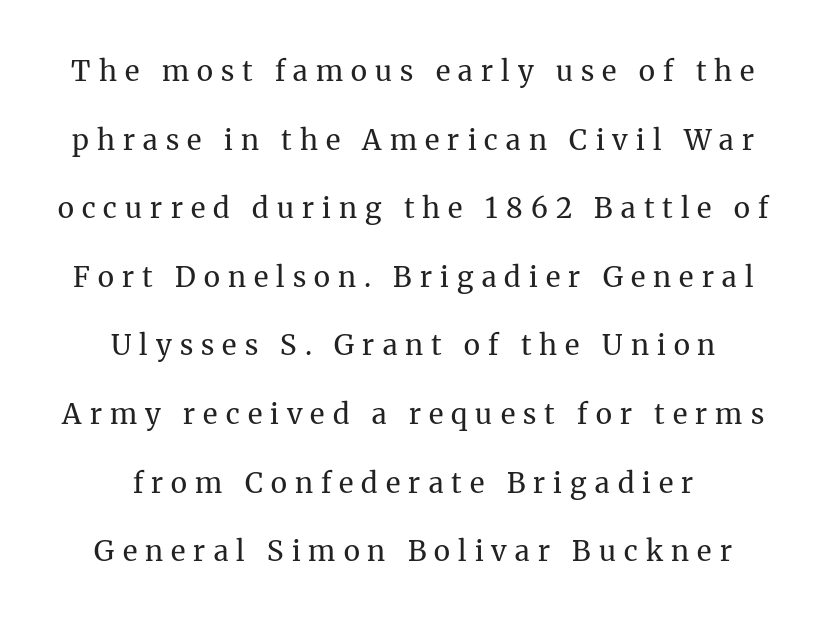
Q: Is the text bold? A: No.
Q: Is the text italic (slanted)? A: No, it is upright.
Q: Is the typeface a serif or a sans-serif typeface? A: Serif.
Q: Is the text underlined? A: No.
Q: How is the paragraph aligned? A: Centered.
Q: Is the spacing between letters normal or unusually wide? A: Unusually wide.
Q: Is the spacing between lines tight, normal or loose? A: Loose.
Q: Width (condensed, normal, or wide)? A: Normal.
Q: Stroke contrast? A: Medium.
Q: x-height? A: Medium.
Q: Monospaced? A: No.
